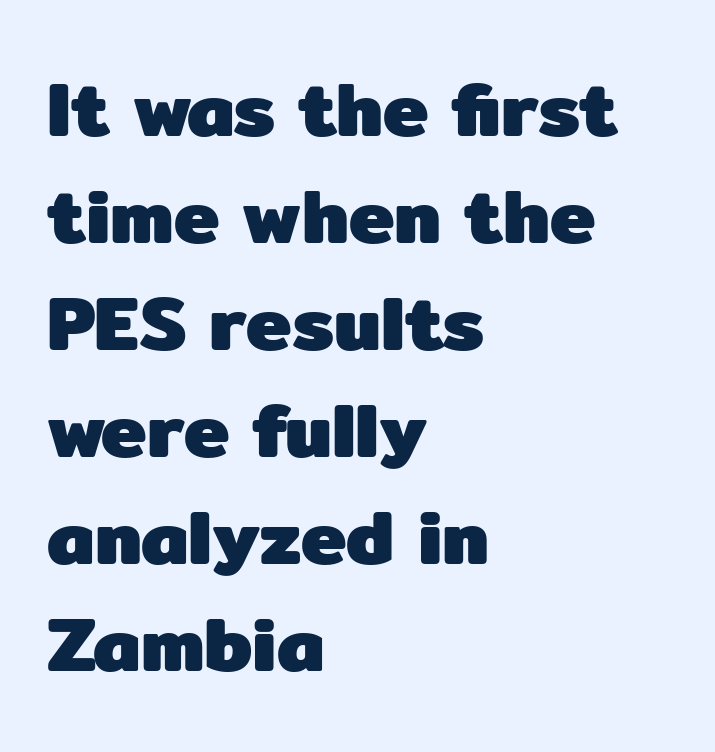
The image shows 77 px heavy sans-serif type, upright; set left-aligned, normal line spacing (1.39x), normal letter spacing, not underlined; low stroke contrast and a medium x-height.
